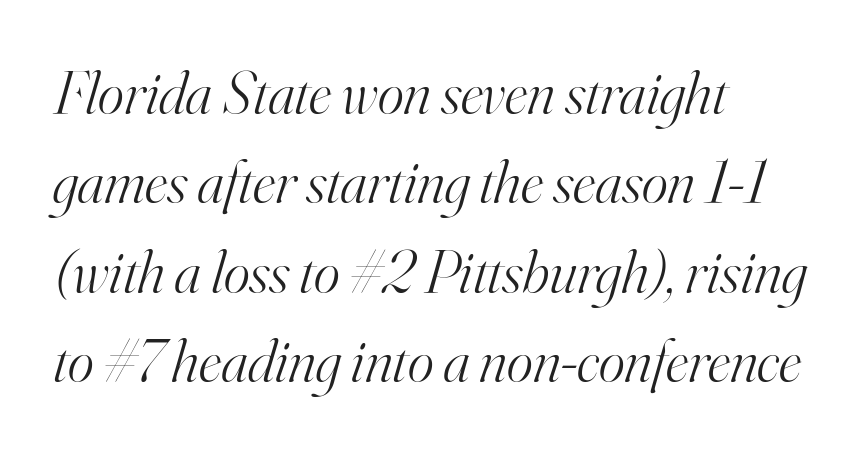
The image shows 62 px light serif type, italic (leaning right); set left-aligned, normal line spacing (1.44x), normal letter spacing, not underlined; high stroke contrast and a small x-height.
